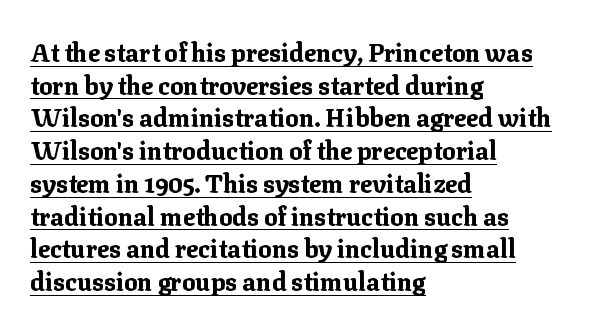
The image shows 25 px bold type, upright; set left-aligned, normal line spacing (1.31x), normal letter spacing, underlined.
